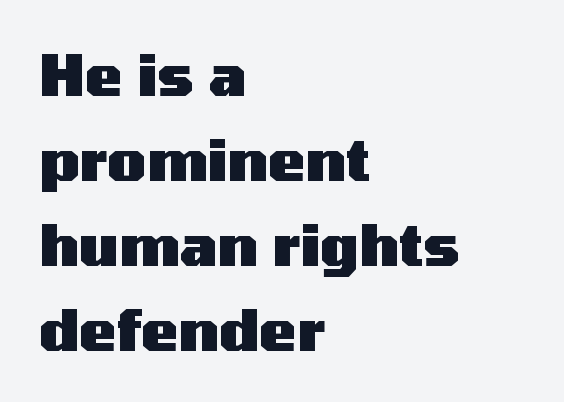
The image shows 57 px heavy, wide sans-serif type, upright; set left-aligned, normal line spacing (1.49x), normal letter spacing, not underlined; medium stroke contrast and a medium x-height.
